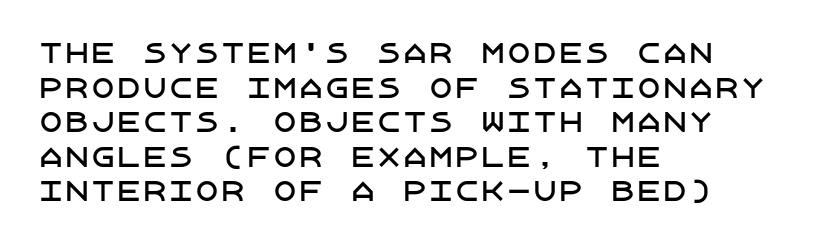
Reading down the block, your eye returns to a fixed left position each line. The line-height multiplier appears to be the usual default. Anything drawn beneath the words? Only blank space. Nope, not italic — everything's standing straight. No extra tracking has been applied to these lines.
